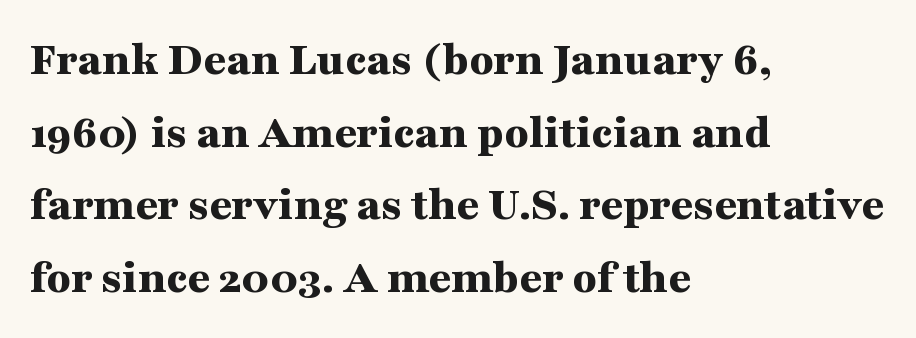
The image shows 49 px bold, wide serif type, upright; set left-aligned, normal line spacing (1.48x), normal letter spacing, not underlined; medium stroke contrast and a medium x-height.
